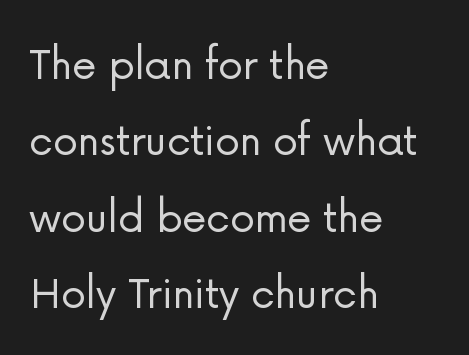
The image shows 50 px light sans-serif type, upright; set left-aligned, normal line spacing (1.53x), normal letter spacing, not underlined; low stroke contrast and a medium x-height.
